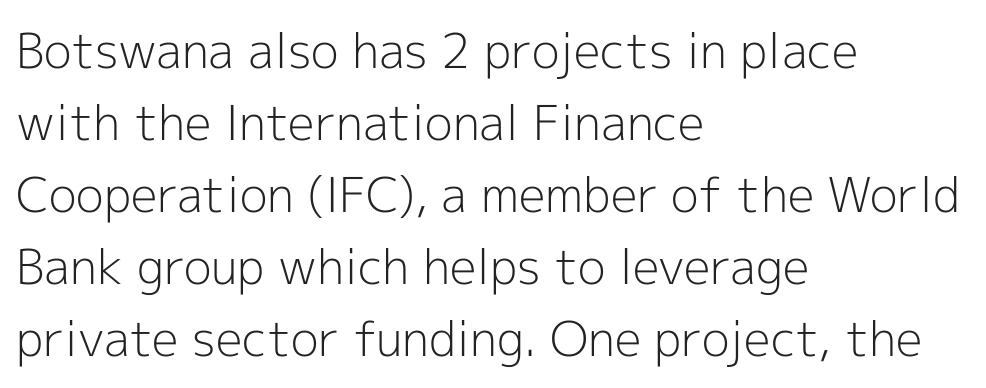
Q: Is the text bold? A: No.
Q: Is the text italic (slanted)? A: No, it is upright.
Q: Is the typeface a serif or a sans-serif typeface? A: Sans-serif.
Q: Is the text underlined? A: No.
Q: How is the paragraph aligned? A: Left-aligned.
Q: Is the spacing between letters normal or unusually wide? A: Normal.
Q: Is the spacing between lines tight, normal or loose? A: Normal.
Q: Width (condensed, normal, or wide)? A: Normal.
Q: x-height? A: Medium.
Q: Monospaced? A: No.
